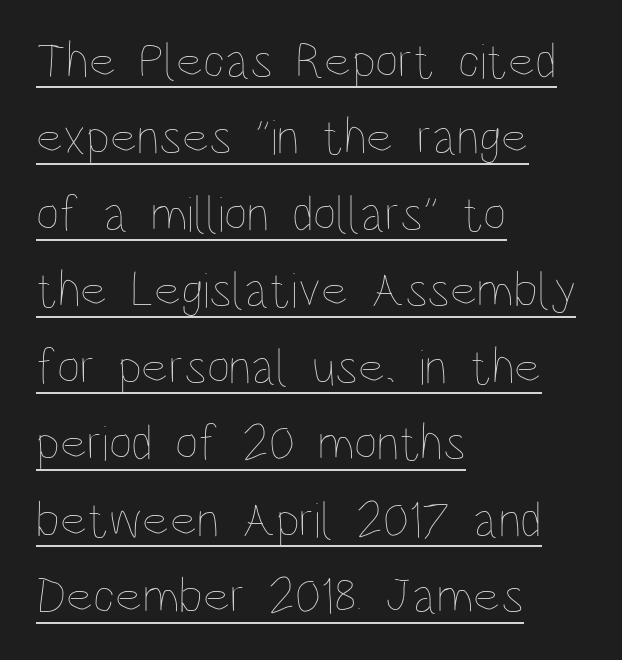
Q: Is the text bold? A: No.
Q: Is the text italic (slanted)? A: No, it is upright.
Q: Is the text underlined? A: Yes.
Q: How is the paragraph aligned? A: Left-aligned.
Q: Is the spacing between letters normal or unusually wide? A: Normal.
Q: Is the spacing between lines tight, normal or loose? A: Normal.
Q: Width (condensed, normal, or wide)? A: Condensed.
Q: Stroke contrast? A: Low.
Q: x-height? A: Large.
Q: Monospaced? A: No.
